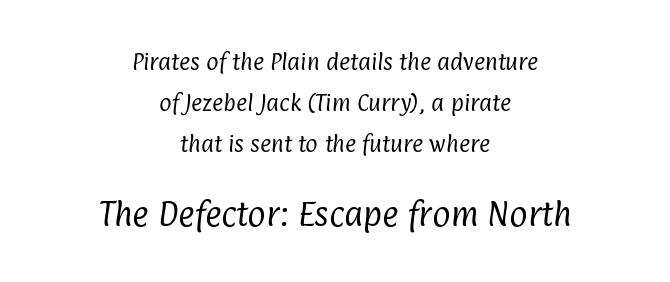
The image shows 28 px regular-weight, condensed sans-serif type; set centered, loose line spacing (2.15x), normal letter spacing, not underlined; the second (bottom) block is 1.47x larger; low stroke contrast and a medium x-height.
